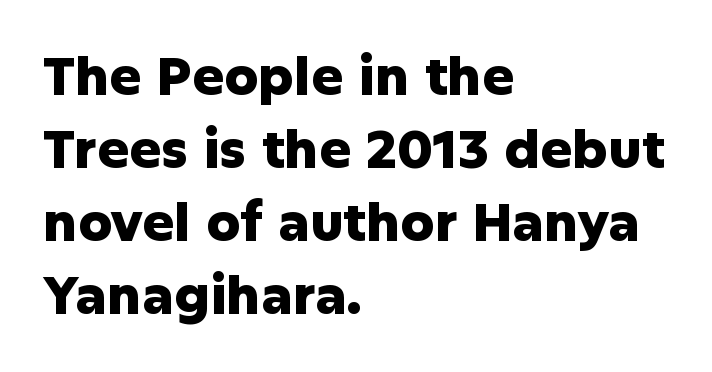
{"serif": "no", "italic": "no", "bold": "yes", "weight": "heavy", "width": "normal", "stroke_contrast": "low", "x_height": "medium", "monospaced": "no", "underline": "no", "align": "left", "line_spacing": "normal", "line_spacing_ratio": 1.38, "letter_spacing": "normal", "letter_spacing_em": 0.0, "glyph_px": 53}
